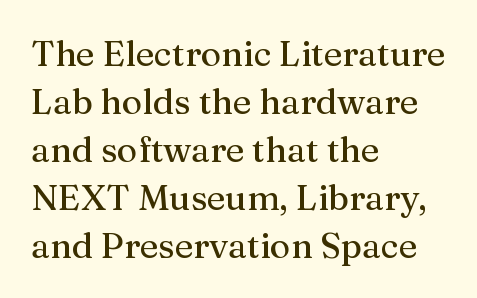
You can tell from the footed stems that serif type was used. Short and long lines alike share a common starting point at left. The rendering uses natural spacing where letterforms have individual widths. Nope, not italic — everything's standing straight. Vertical spacing — default.
